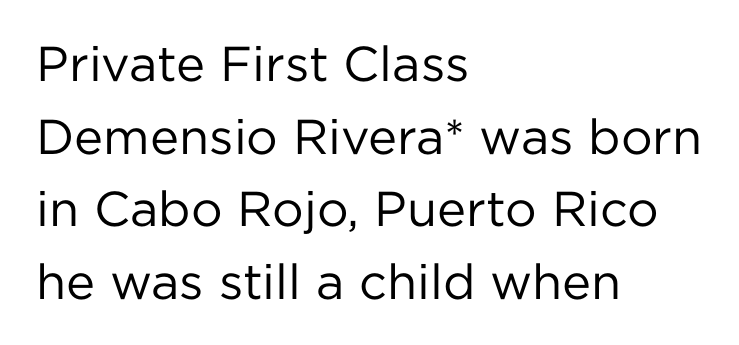
Q: Is the text bold? A: No.
Q: Is the text italic (slanted)? A: No, it is upright.
Q: Is the typeface a serif or a sans-serif typeface? A: Sans-serif.
Q: Is the text underlined? A: No.
Q: How is the paragraph aligned? A: Left-aligned.
Q: Is the spacing between letters normal or unusually wide? A: Normal.
Q: Is the spacing between lines tight, normal or loose? A: Normal.
Q: Width (condensed, normal, or wide)? A: Normal.
Q: Stroke contrast? A: Low.
Q: x-height? A: Medium.
Q: Monospaced? A: No.
